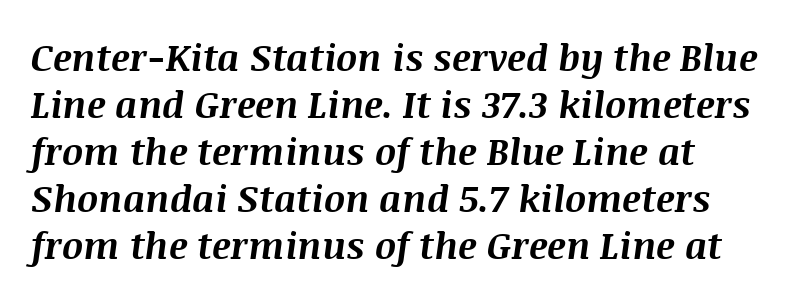
Reading down the column, the eye jumps a familiar distance to each next line. Spacing between characters is what you'd get straight out of the box. Italic: yes, the glyphs are oblique. Looks like regular typesetting: each glyph gets only the width it needs.
